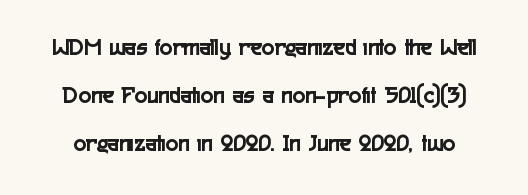
The image shows 24 px text type, upright; set loose line spacing (1.99x), normal letter spacing, not underlined.
